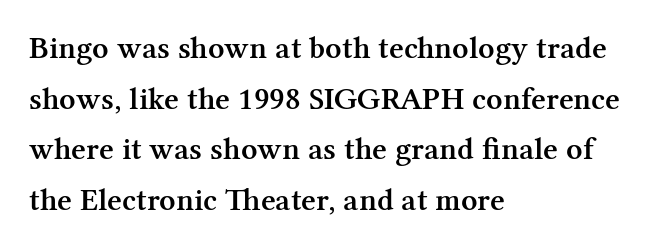
Q: Is the text bold? A: Semi-bold.
Q: Is the text italic (slanted)? A: No, it is upright.
Q: Is the typeface a serif or a sans-serif typeface? A: Serif.
Q: Is the text underlined? A: No.
Q: How is the paragraph aligned? A: Left-aligned.
Q: Is the spacing between letters normal or unusually wide? A: Normal.
Q: Is the spacing between lines tight, normal or loose? A: Normal.
Q: Width (condensed, normal, or wide)? A: Normal.
Q: Stroke contrast? A: Medium.
Q: x-height? A: Medium.
Q: Monospaced? A: No.
